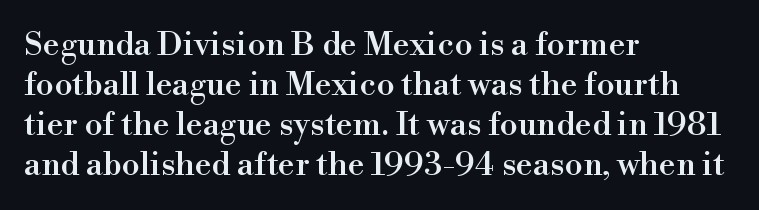
The image shows 33 px serif type, upright; set left-aligned, line spacing 1.21x, normal letter spacing, not underlined; high stroke contrast and a small x-height.
